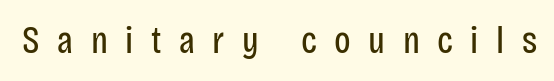
Q: Is the text bold? A: No.
Q: Is the text italic (slanted)? A: No, it is upright.
Q: Is the typeface a serif or a sans-serif typeface? A: Sans-serif.
Q: Is the text underlined? A: No.
Q: Is the spacing between letters normal or unusually wide? A: Unusually wide.
Q: Width (condensed, normal, or wide)? A: Condensed.
Q: Stroke contrast? A: Low.
Q: x-height? A: Large.
Q: Monospaced? A: No.
